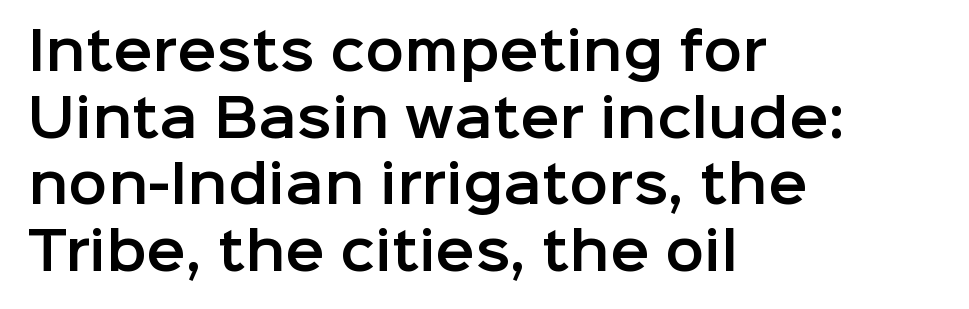
Q: Is the text italic (slanted)? A: No, it is upright.
Q: Is the typeface a serif or a sans-serif typeface? A: Sans-serif.
Q: Is the text underlined? A: No.
Q: How is the paragraph aligned? A: Left-aligned.
Q: Is the spacing between letters normal or unusually wide? A: Normal.
Q: Is the spacing between lines tight, normal or loose? A: Normal.
Q: Width (condensed, normal, or wide)? A: Normal.
Q: Stroke contrast? A: Low.
Q: x-height? A: Medium.
Q: Monospaced? A: No.
